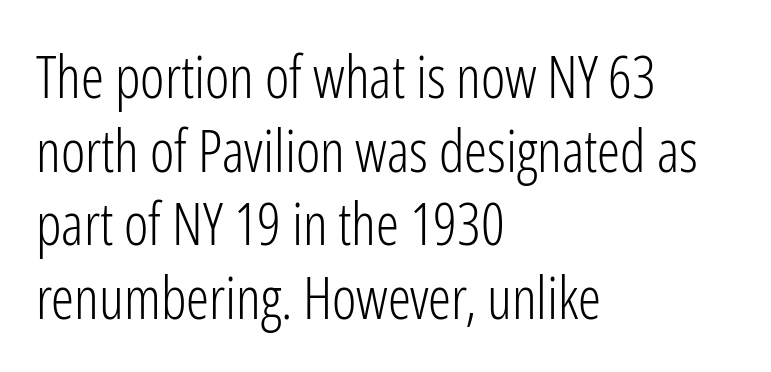
Notice how the passage keeps a crisp vertical edge on the left only. The rendering keeps characters at their native spacing. Check the space under the baseline: it is left empty. The type sits square on the baseline with zero lean. Baseline-to-baseline distance is the conventional proportion of letter height.
